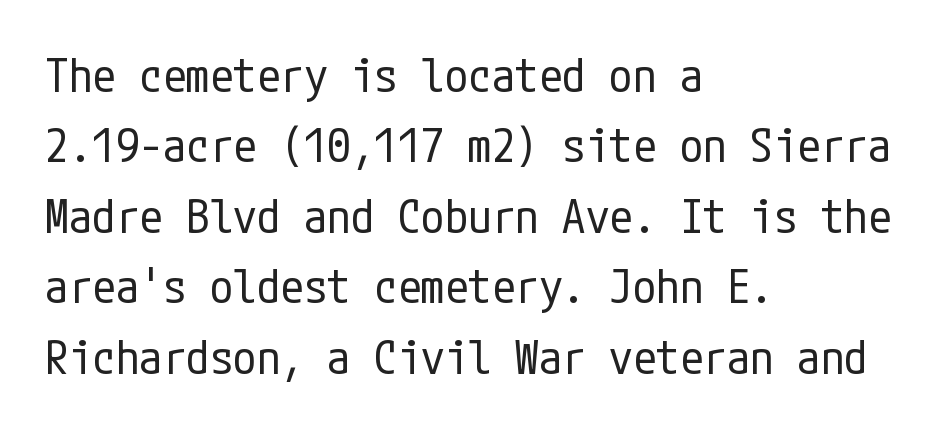
The gap between lines stays unmarked. If you drew a line through each stem, it would be perfectly vertical. Regular leading. The strokes carry an ordinary text weight at most.
